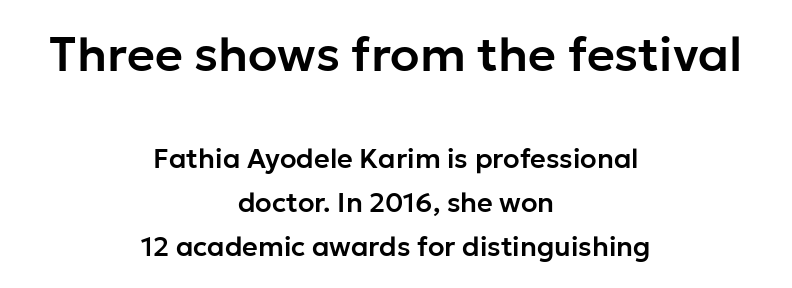
{"serif": "no", "italic": "no", "width": "normal", "stroke_contrast": "low", "x_height": "medium", "monospaced": "no", "underline": "no", "align": "center", "line_spacing": "normal", "line_spacing_ratio": 1.63, "letter_spacing": "normal", "letter_spacing_em": 0.0, "larger_block": "first", "size_ratio": 1.78, "glyph_px": 48}
